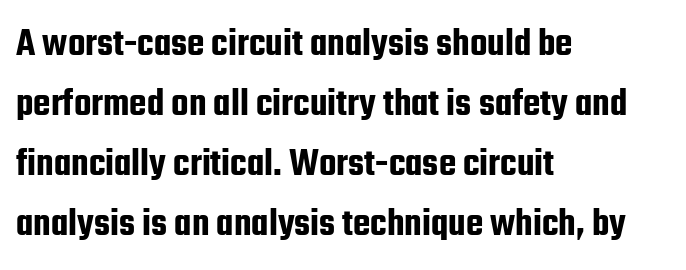
Nothing unusual about the tracking: characters are spaced as the font intends. Does the type have serifs? No, each stem ends abruptly. Horizontal alignment here is leftward, the default for most running prose. This sample uses an upright cut, with every glyph sitting square on the baseline. Anything drawn beneath the words? Only blank space. In terms of leading, this rendering sits right in the middle.
